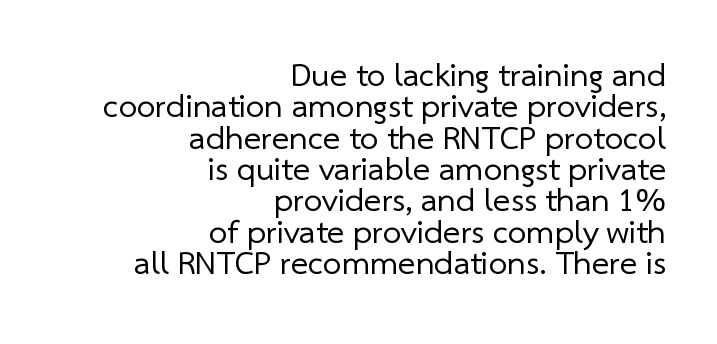
{"serif": "no", "bold": "no", "weight": "regular", "width": "normal", "stroke_contrast": "low", "x_height": "medium", "monospaced": "no", "underline": "no", "align": "right", "line_spacing": "tight", "line_spacing_ratio": 0.95, "letter_spacing": "normal", "letter_spacing_em": 0.0, "glyph_px": 33}
